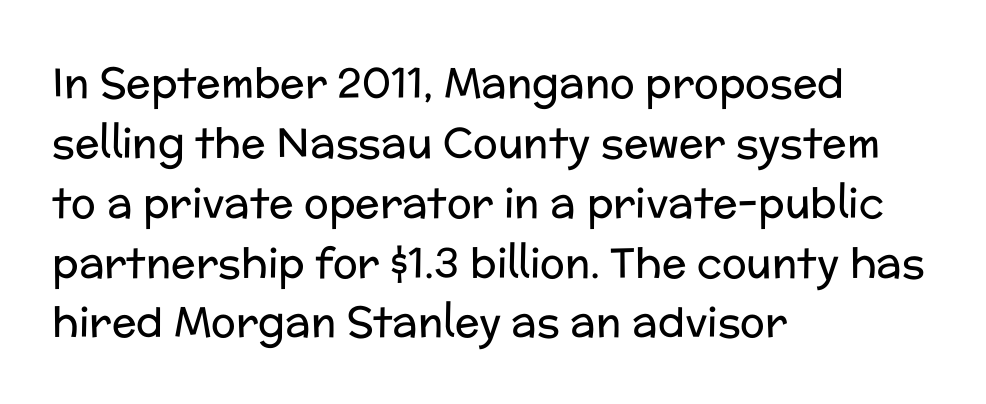
The image shows 41 px regular-weight sans-serif type, upright; set left-aligned, normal line spacing (1.46x), normal letter spacing, not underlined; low stroke contrast and a medium x-height.
